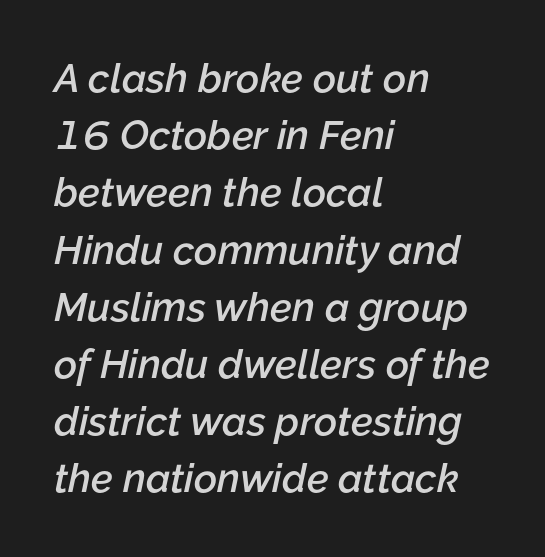
Q: Is the text bold? A: Semi-bold.
Q: Is the text italic (slanted)? A: Yes, it leans right by about 12 degrees.
Q: Is the text underlined? A: No.
Q: How is the paragraph aligned? A: Left-aligned.
Q: Is the spacing between letters normal or unusually wide? A: Normal.
Q: Is the spacing between lines tight, normal or loose? A: Normal.
Q: Width (condensed, normal, or wide)? A: Normal.
Q: Stroke contrast? A: Low.
Q: x-height? A: Medium.
Q: Monospaced? A: No.
